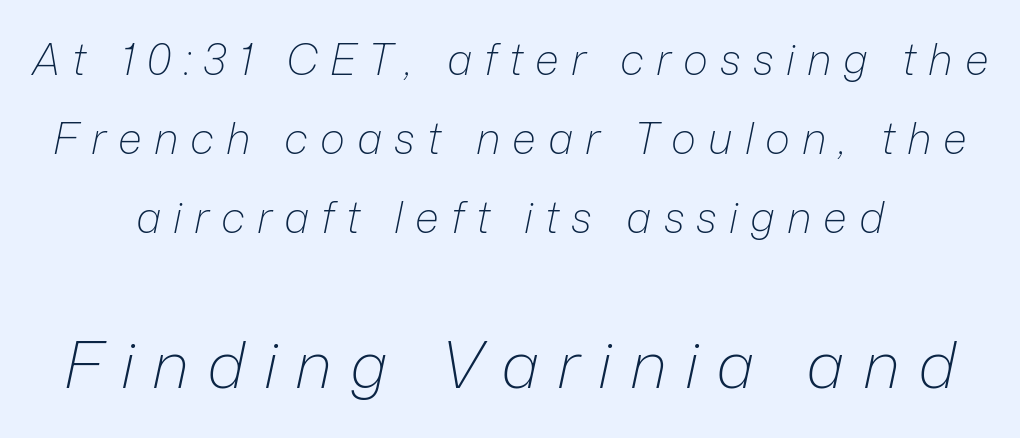
The image shows 65 px light type, italic (leaning right); set centered, line spacing 1.84x, unusually wide letter spacing (+0.28 em), not underlined; the second (bottom) block is 1.51x larger; low stroke contrast and a medium x-height.
